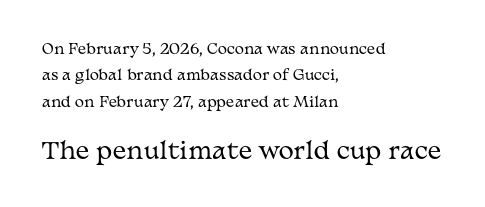
{"italic": "no", "bold": "no", "underline": "no", "align": "left", "line_spacing_ratio": 1.89, "letter_spacing": "normal", "letter_spacing_em": 0.0, "larger_block": "second", "size_ratio": 1.64, "glyph_px": 23}
